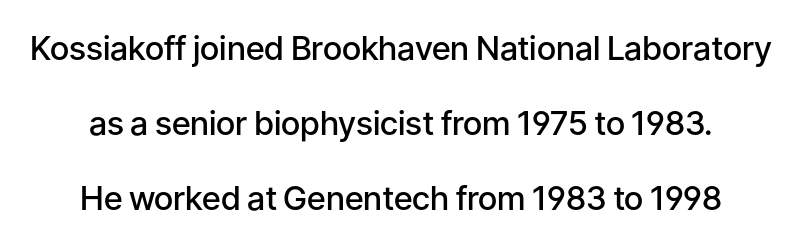
A bit beefed up — I'd call it semibold rather than bold. The typography opts for an upright posture over an oblique one. Students, observe: this is what heavily led, spacious text looks like. The type is set solid horizontally, with unmodified tracking. Varying glyph widths throughout — classic text-font behaviour.
